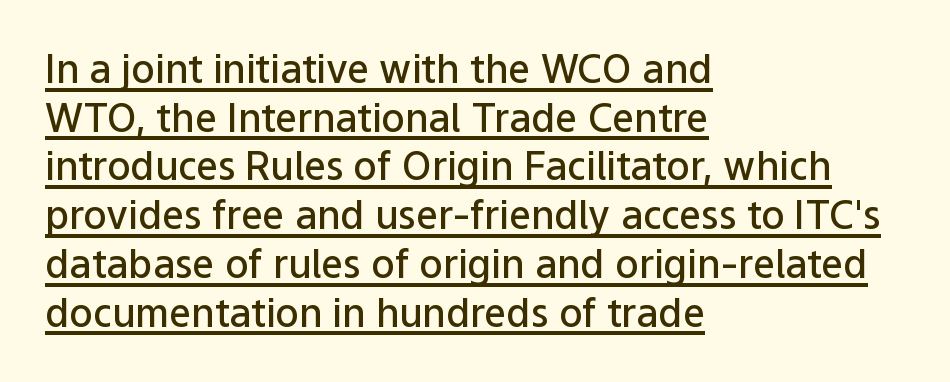
The image shows 39 px semibold sans-serif type, upright; set left-aligned, normal line spacing (1.25x), normal letter spacing, underlined; low stroke contrast and a medium x-height.
